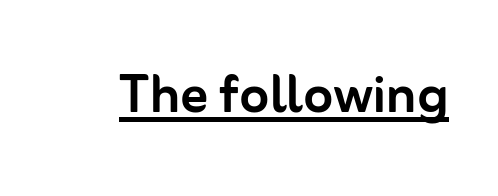
A sans-serif font was chosen for this passage. The letters advance in unequal steps, a hallmark of proportional type. No italicization has been applied; the sample stays upright. Quick note: underline on. Students, note that the glyphs here touch the page at normal intervals.
